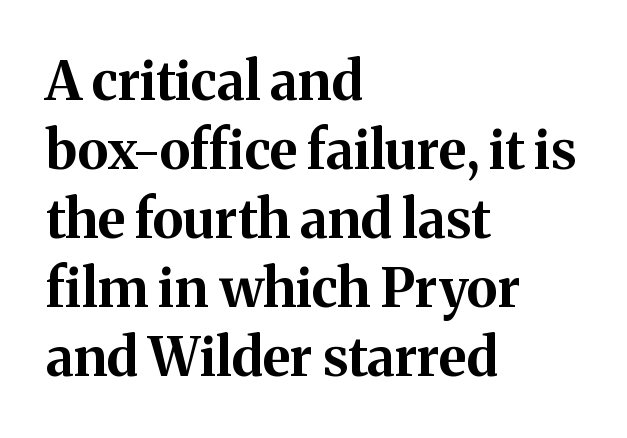
The image shows 54 px bold serif type, upright; set left-aligned, normal line spacing (1.28x), normal letter spacing, not underlined; medium stroke contrast and a medium x-height.
